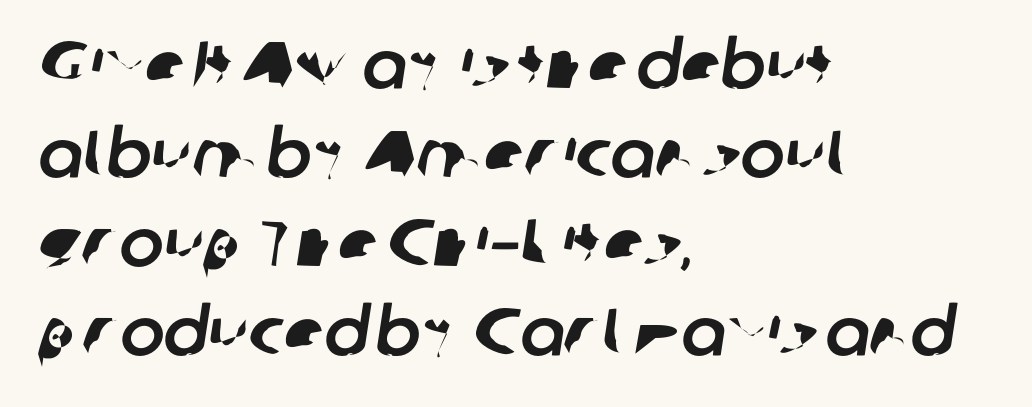
The image shows 66 px sans-serif type; set left-aligned, normal line spacing (1.35x), normal letter spacing, not underlined; low stroke contrast and a medium x-height.
